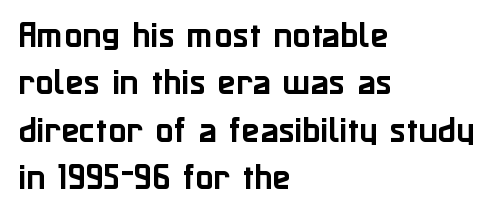
Descenders hang freely into open space. The letters advance in unequal steps, a hallmark of proportional type. A typesetter would call this leading conventional body-copy spacing. Style check: upright.
